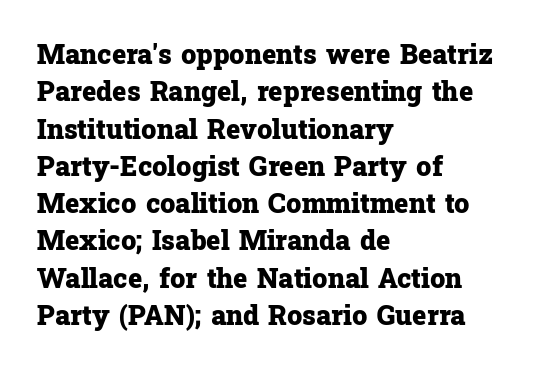
The image shows 27 px bold type, upright; set left-aligned, normal line spacing (1.38x), normal letter spacing, not underlined.
